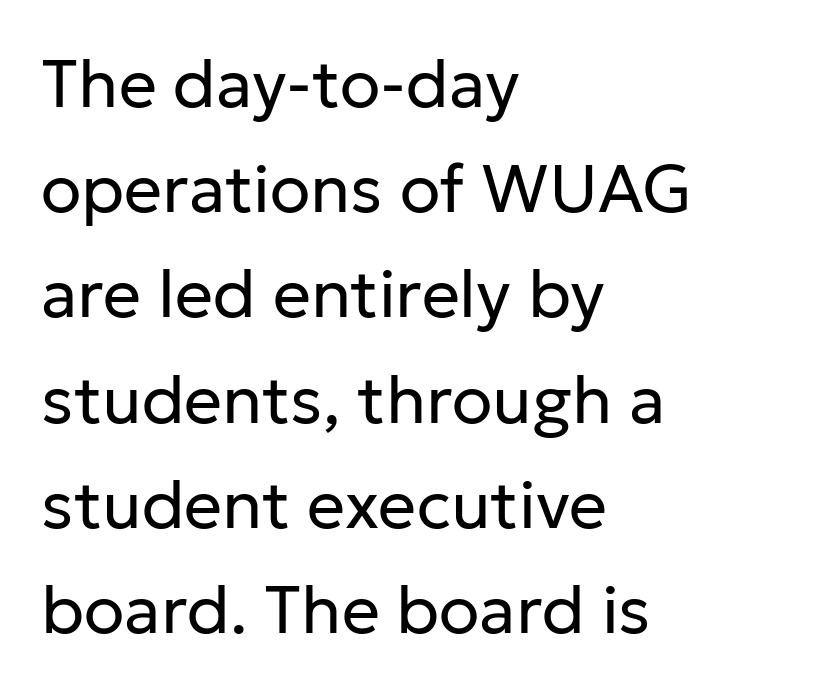
Q: Is the text bold? A: No.
Q: Is the text italic (slanted)? A: No, it is upright.
Q: Is the typeface a serif or a sans-serif typeface? A: Sans-serif.
Q: Is the text underlined? A: No.
Q: How is the paragraph aligned? A: Left-aligned.
Q: Is the spacing between letters normal or unusually wide? A: Normal.
Q: Is the spacing between lines tight, normal or loose? A: Normal.
Q: Width (condensed, normal, or wide)? A: Normal.
Q: Stroke contrast? A: Low.
Q: x-height? A: Medium.
Q: Monospaced? A: No.
